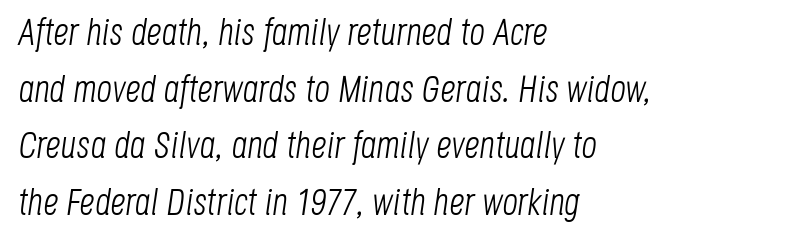
The image shows 38 px light, condensed type, italic (leaning right); set left-aligned, normal line spacing (1.49x), normal letter spacing, not underlined; low stroke contrast and a large x-height.
